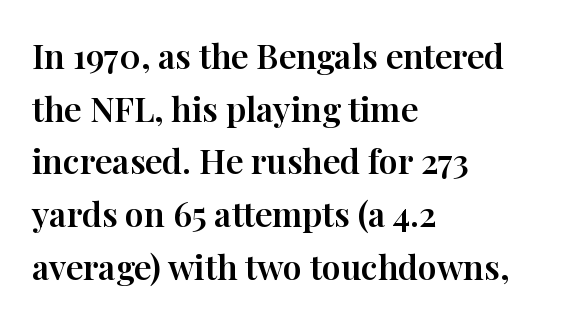
{"serif": "yes", "italic": "no", "width": "normal", "stroke_contrast": "high", "x_height": "medium", "monospaced": "no", "underline": "no", "align": "left", "line_spacing": "normal", "line_spacing_ratio": 1.55, "letter_spacing": "normal", "letter_spacing_em": 0.0, "glyph_px": 34}
